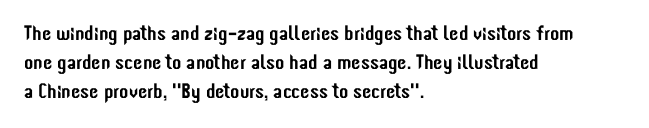
Q: Is the text italic (slanted)? A: No, it is upright.
Q: Is the text underlined? A: No.
Q: How is the paragraph aligned? A: Left-aligned.
Q: Is the spacing between letters normal or unusually wide? A: Normal.
Q: Is the spacing between lines tight, normal or loose? A: Normal.
